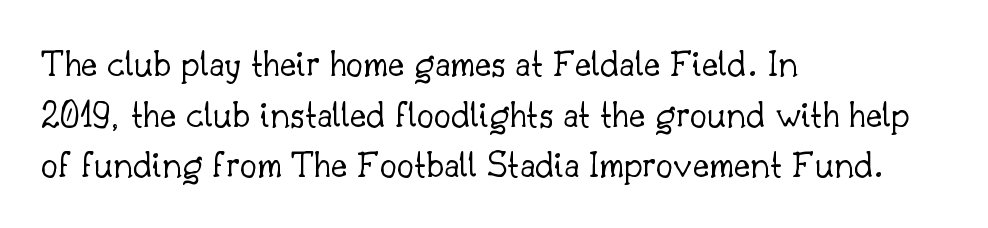
{"italic": "no", "bold": "no", "weight": "light", "width": "normal", "stroke_contrast": "low", "x_height": "small", "monospaced": "no", "underline": "no", "align": "left", "line_spacing": "normal", "line_spacing_ratio": 1.3, "letter_spacing": "normal", "letter_spacing_em": 0.0, "glyph_px": 39}
